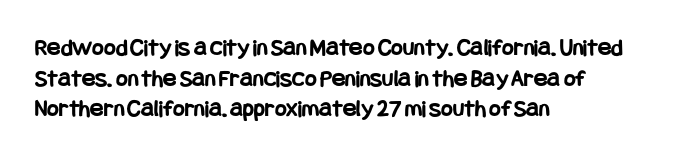
The image shows 25 px bold type, upright; set left-aligned, line spacing 1.23x, normal letter spacing, not underlined.
